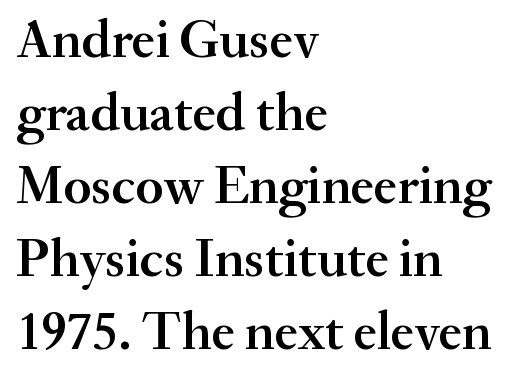
The image shows 54 px semibold serif type, upright; set left-aligned, normal line spacing (1.35x), normal letter spacing, not underlined; medium stroke contrast and a small x-height.
